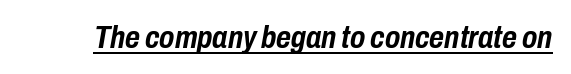
The lettering tilts uniformly, giving the passage an italic look. Note the varied advance widths — an 'i' is clearly narrower than an 'm'. Between one letter and the next there's only the usual sliver of space. The typesetter has applied underlining to the passage shown. Stroke thickness is high; the sample reads as a true bold.
